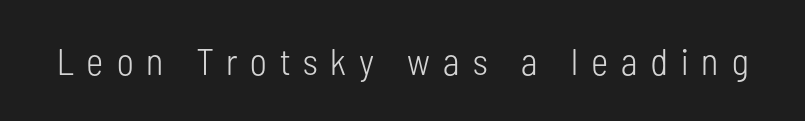
The image shows 37 px light, condensed sans-serif type, upright; set unusually wide letter spacing (+0.35 em), not underlined; low stroke contrast and a medium x-height.
